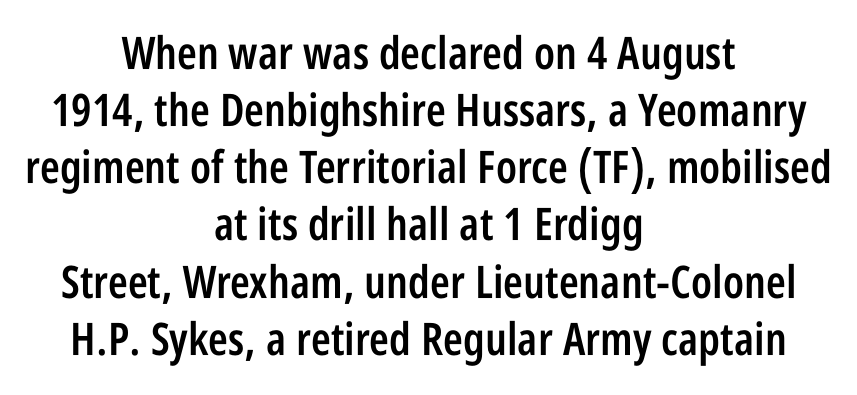
The image shows 45 px semibold, condensed sans-serif type, upright; set centered, normal line spacing (1.27x), normal letter spacing, not underlined; low stroke contrast and a large x-height.
